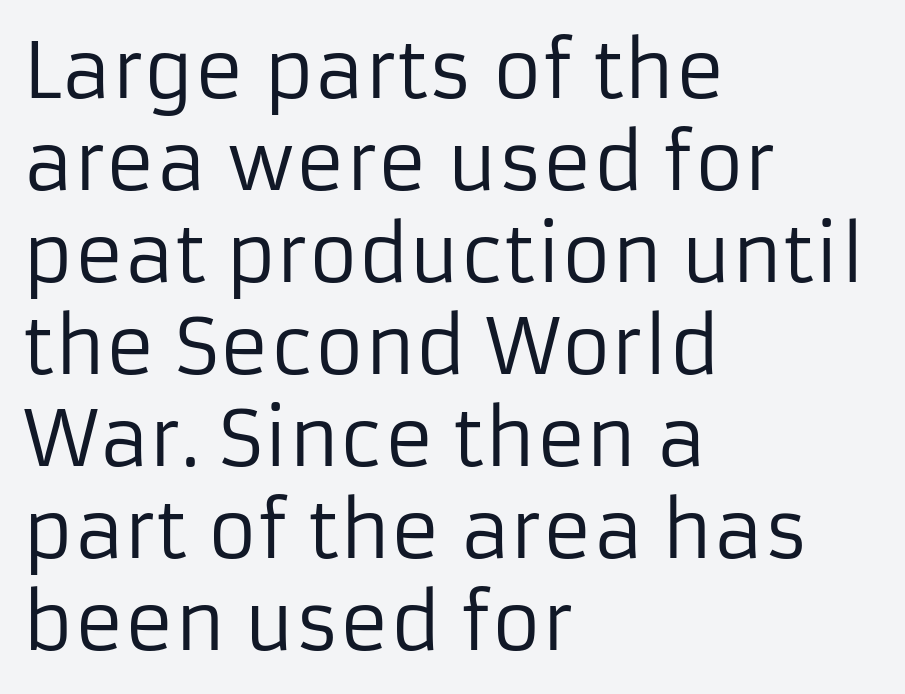
{"serif": "no", "italic": "no", "bold": "no", "weight": "regular", "width": "normal", "stroke_contrast": "low", "x_height": "medium", "monospaced": "no", "underline": "no", "align": "left", "line_spacing_ratio": 1.21, "letter_spacing": "normal", "letter_spacing_em": 0.0, "glyph_px": 76}
